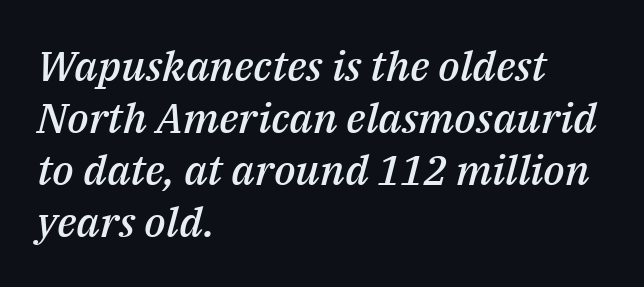
The image shows 42 px semibold type, italic (leaning right); set left-aligned, line spacing 1.24x, normal letter spacing, not underlined; medium stroke contrast and a medium x-height.
